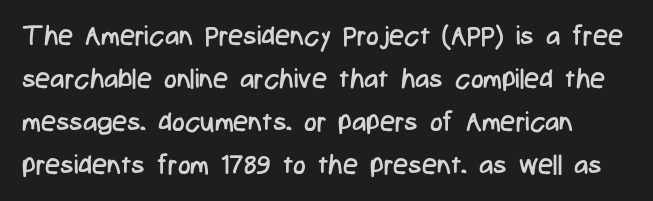
Q: Is the text bold? A: No.
Q: Is the text italic (slanted)? A: No, it is upright.
Q: Is the text underlined? A: No.
Q: Is the spacing between letters normal or unusually wide? A: Normal.
Q: Is the spacing between lines tight, normal or loose? A: Normal.
